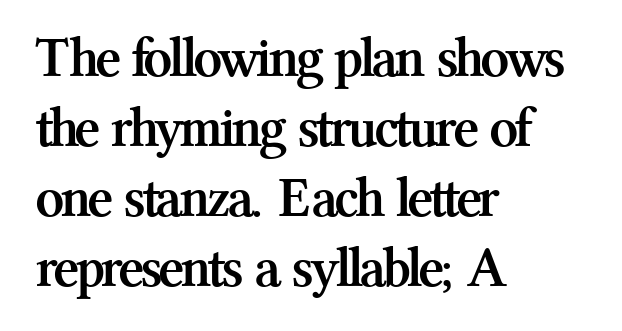
The image shows 57 px semibold serif type, upright; set left-aligned, line spacing 1.23x, normal letter spacing, not underlined; medium stroke contrast and a medium x-height.
